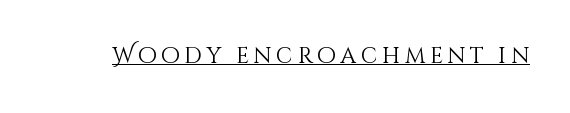
The passage shown is underscored from start to finish. Is this a heavy cut? Hardly; it is regular or lighter. Letter spacing: wide. Style check: upright.
